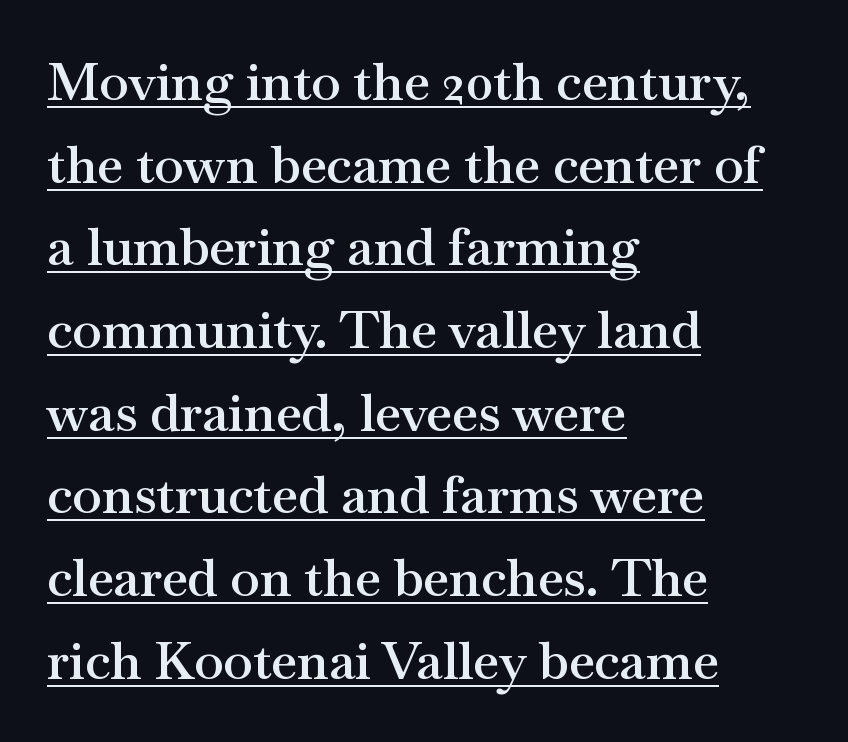
{"serif": "yes", "italic": "no", "bold": "semi", "weight": "semibold", "width": "wide", "stroke_contrast": "medium", "x_height": "small", "monospaced": "no", "underline": "yes", "align": "left", "line_spacing": "normal", "line_spacing_ratio": 1.56, "letter_spacing": "normal", "letter_spacing_em": 0.0, "glyph_px": 53}
